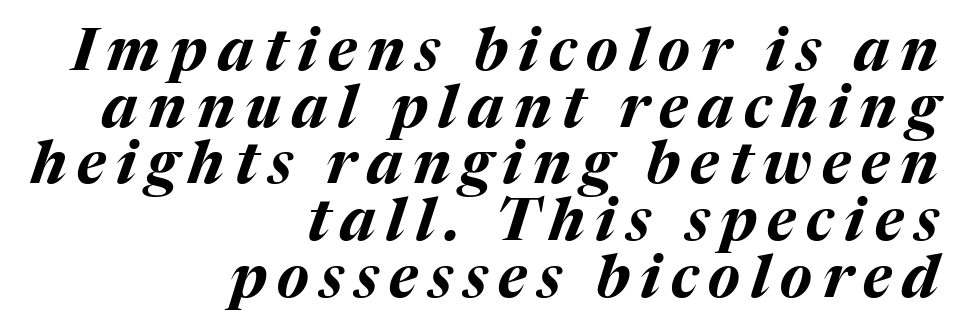
The image shows 59 px bold type, italic (leaning right); set right-aligned, tight line spacing (0.96x), not underlined; medium stroke contrast and a medium x-height.
